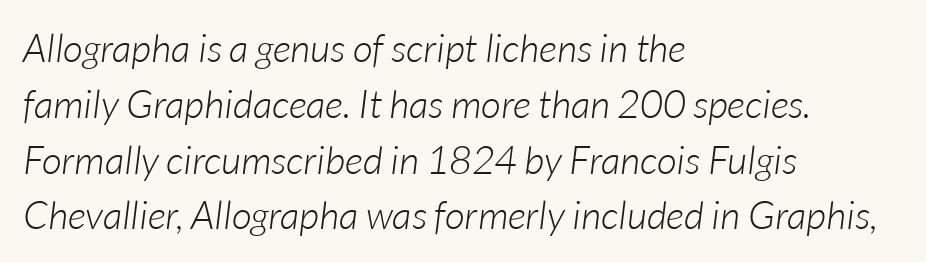
Q: Is the text bold? A: No.
Q: Is the text italic (slanted)? A: Yes, it leans right by about 7 degrees.
Q: Is the text underlined? A: No.
Q: How is the paragraph aligned? A: Left-aligned.
Q: Is the spacing between letters normal or unusually wide? A: Normal.
Q: Is the spacing between lines tight, normal or loose? A: Normal.
Q: Width (condensed, normal, or wide)? A: Normal.
Q: Stroke contrast? A: Low.
Q: x-height? A: Medium.
Q: Monospaced? A: No.
